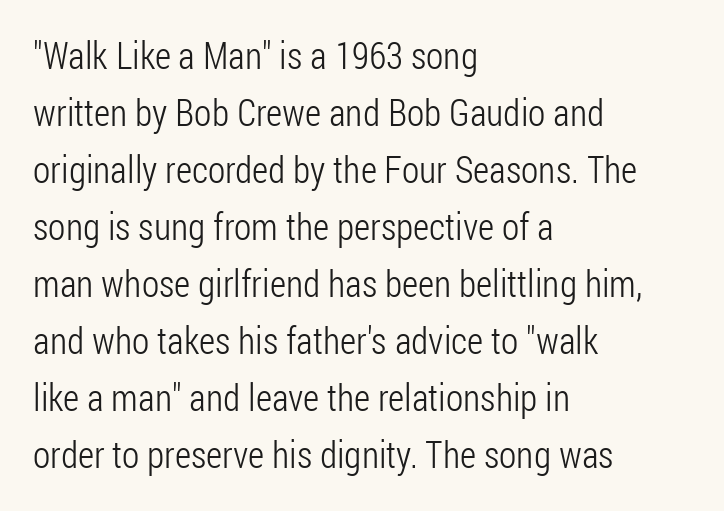
Q: Is the text bold? A: No.
Q: Is the text italic (slanted)? A: No, it is upright.
Q: Is the typeface a serif or a sans-serif typeface? A: Sans-serif.
Q: Is the text underlined? A: No.
Q: How is the paragraph aligned? A: Left-aligned.
Q: Is the spacing between letters normal or unusually wide? A: Normal.
Q: Is the spacing between lines tight, normal or loose? A: Normal.
Q: Width (condensed, normal, or wide)? A: Condensed.
Q: Stroke contrast? A: Low.
Q: x-height? A: Medium.
Q: Monospaced? A: No.
